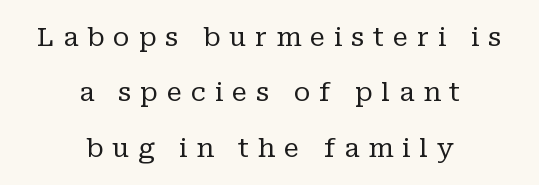
Line starts and ends both wander, symmetrically. Does extra space separate the letters? Yes, quite a lot of it. Counters stay open thanks to moderate or lighter strokes. The strip under each line holds only bare page.
